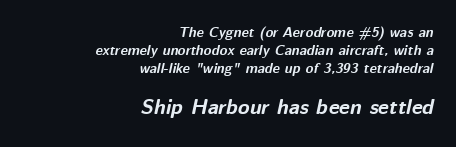
{"italic": "yes", "lean": "right", "slant_degrees": 12, "bold": "yes", "underline": "no", "align": "right", "line_spacing": "normal", "line_spacing_ratio": 1.28, "letter_spacing": "normal", "letter_spacing_em": 0.0, "larger_block": "second", "size_ratio": 1.5, "glyph_px": 21}
